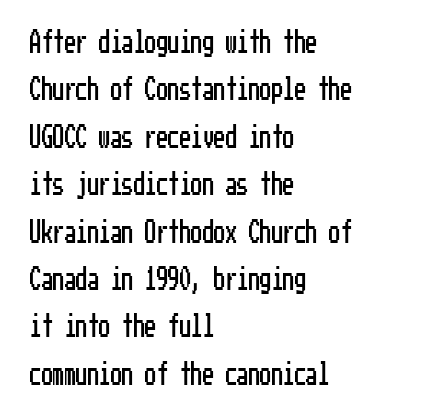
The image shows 23 px text type, upright; set left-aligned, loose line spacing (2.06x), normal letter spacing, not underlined.
